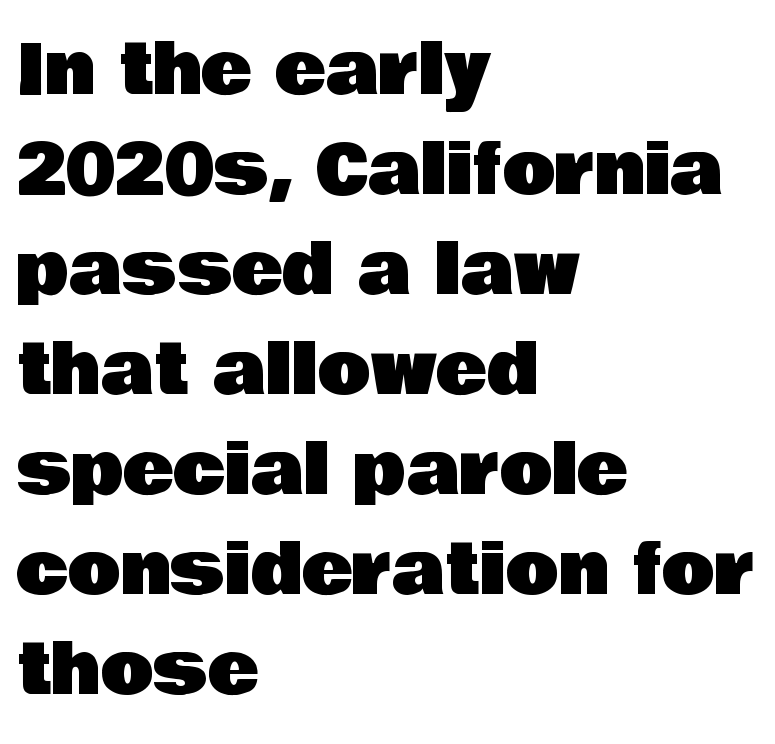
Q: Is the text italic (slanted)? A: No, it is upright.
Q: Is the typeface a serif or a sans-serif typeface? A: Sans-serif.
Q: Is the text underlined? A: No.
Q: How is the paragraph aligned? A: Left-aligned.
Q: Is the spacing between letters normal or unusually wide? A: Normal.
Q: Is the spacing between lines tight, normal or loose? A: Normal.
Q: Width (condensed, normal, or wide)? A: Normal.
Q: Stroke contrast? A: Low.
Q: x-height? A: Large.
Q: Monospaced? A: No.
